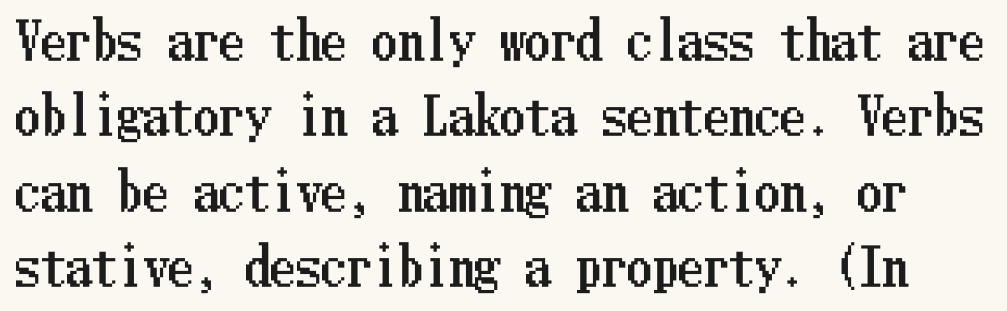
The image shows 51 px condensed type, upright; set normal line spacing (1.48x), normal letter spacing, not underlined; low stroke contrast and a medium x-height.
